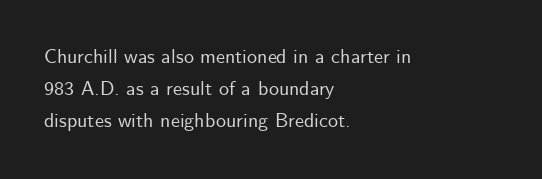
{"italic": "no", "underline": "no", "align": "left", "line_spacing": "normal", "line_spacing_ratio": 1.6, "letter_spacing": "normal", "letter_spacing_em": 0.0, "glyph_px": 20}
